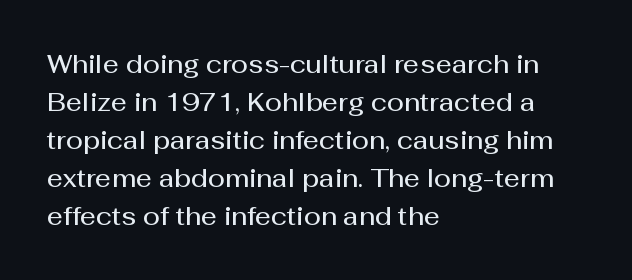
{"italic": "no", "bold": "semi", "underline": "no", "align": "left", "line_spacing": "normal", "line_spacing_ratio": 1.52, "letter_spacing": "normal", "letter_spacing_em": 0.0, "glyph_px": 25}
